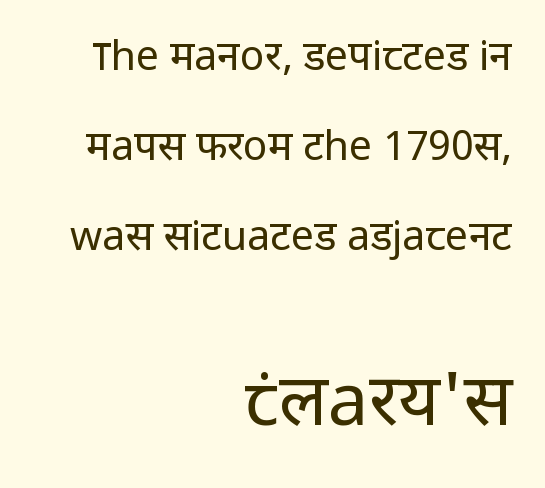
The image shows 72 px regular-weight sans-serif type, upright; set right-aligned, loose line spacing (2.19x), normal letter spacing, not underlined; the second (bottom) block is 1.76x larger; low stroke contrast and a medium x-height.
